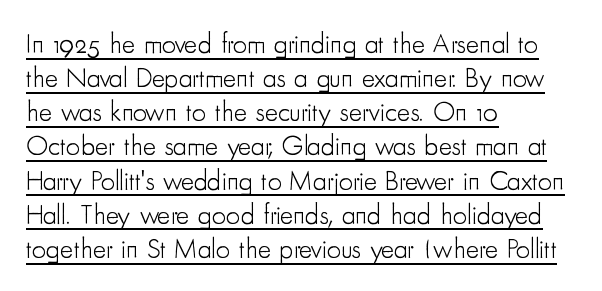
Q: Is the text bold? A: No.
Q: Is the text italic (slanted)? A: No, it is upright.
Q: Is the typeface a serif or a sans-serif typeface? A: Sans-serif.
Q: Is the text underlined? A: Yes.
Q: How is the paragraph aligned? A: Left-aligned.
Q: Is the spacing between letters normal or unusually wide? A: Normal.
Q: Width (condensed, normal, or wide)? A: Condensed.
Q: Stroke contrast? A: Low.
Q: x-height? A: Small.
Q: Monospaced? A: No.
